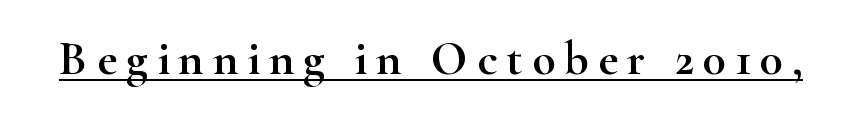
The image shows 48 px wide serif type, upright; set underlined; high stroke contrast and a small x-height.
